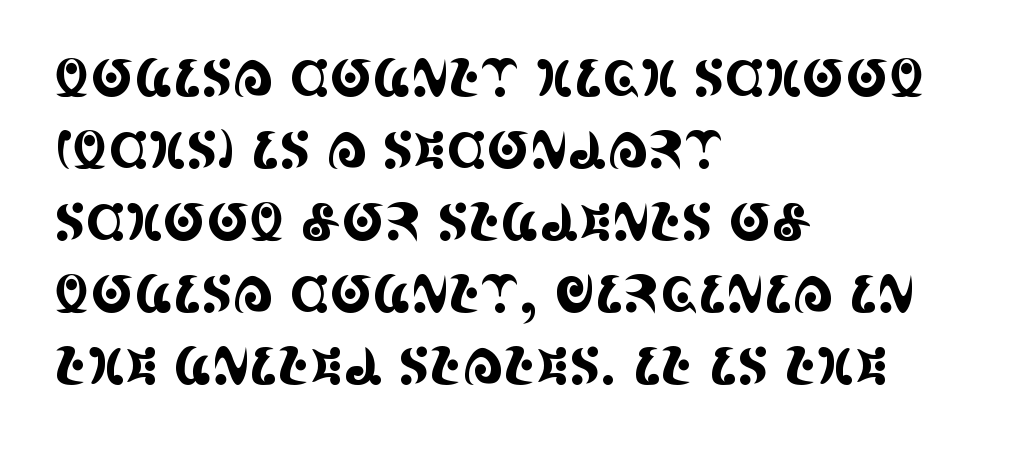
Q: Is the text italic (slanted)? A: No, it is upright.
Q: Is the typeface a serif or a sans-serif typeface? A: Serif.
Q: Is the text underlined? A: No.
Q: How is the paragraph aligned? A: Left-aligned.
Q: Is the spacing between letters normal or unusually wide? A: Normal.
Q: Is the spacing between lines tight, normal or loose? A: Normal.
Q: Width (condensed, normal, or wide)? A: Condensed.
Q: x-height? A: Large.
Q: Monospaced? A: No.
